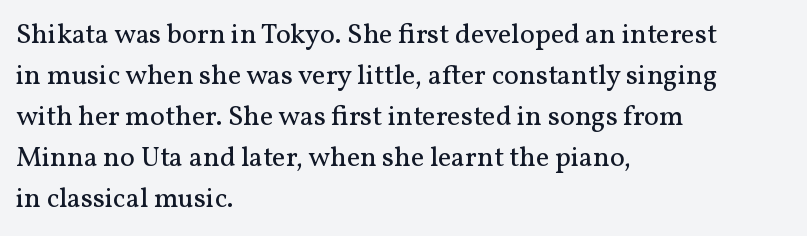
The letters stand straight up with perfectly vertical stems. If you measured baseline to baseline, you'd find a middling distance. The space directly below the letters is spotless. Weight: not bold — regular or lighter. The passage shown has conventional tracking throughout.
